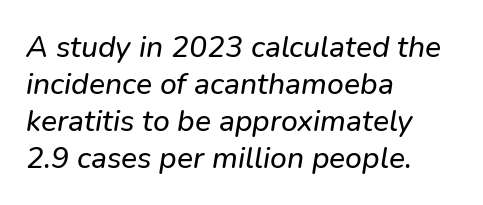
Q: Is the typeface a serif or a sans-serif typeface? A: Sans-serif.
Q: Is the text underlined? A: No.
Q: How is the paragraph aligned? A: Left-aligned.
Q: Is the spacing between letters normal or unusually wide? A: Normal.
Q: Width (condensed, normal, or wide)? A: Normal.
Q: Stroke contrast? A: Low.
Q: x-height? A: Medium.
Q: Monospaced? A: No.
